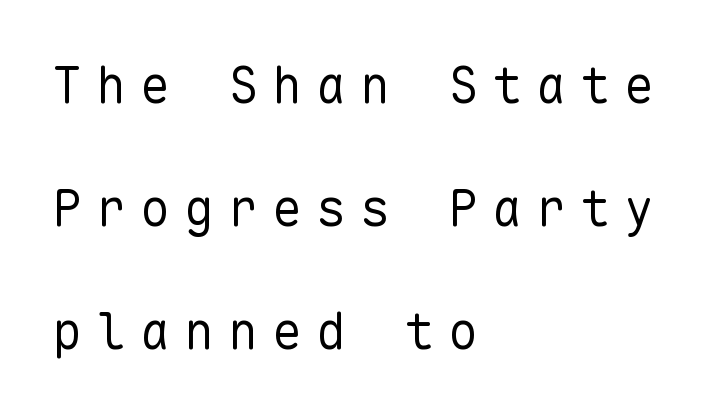
The image shows 50 px regular-weight sans-serif type, upright, monospaced; set left-aligned, loose line spacing (2.46x), unusually wide letter spacing (+0.28 em), not underlined; low stroke contrast and a medium x-height.
